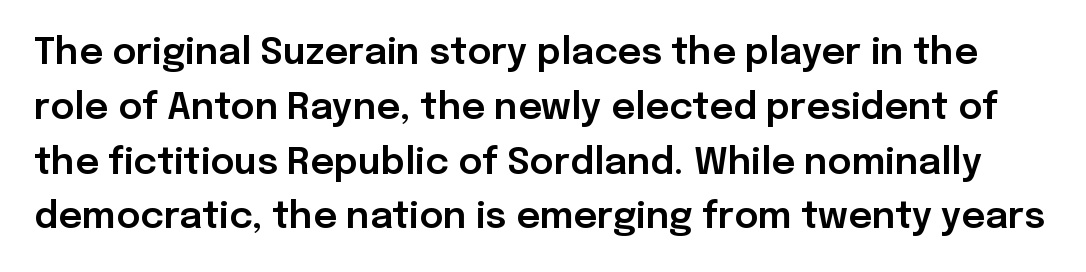
Note the varied advance widths — an 'i' is clearly narrower than an 'm'. Quick note: underline off. The letterforms sit shoulder to shoulder at normal distance. Italic? Not at all — the glyphs are vertical. The passage shown stacks its lines at a standard gap. The glyphs in this specimen are sans serif.
